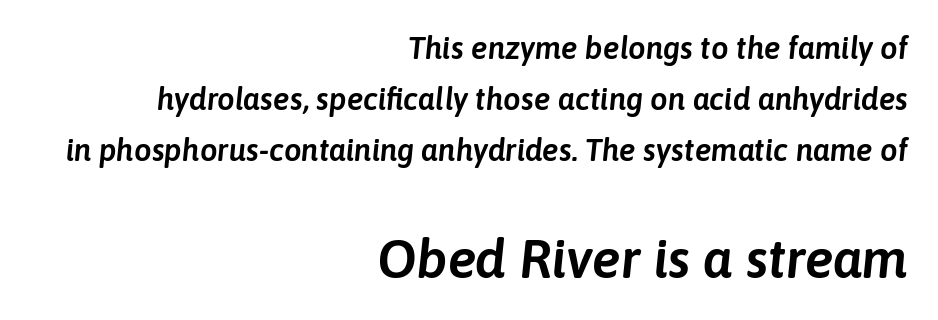
Q: Is the text italic (slanted)? A: Yes, it leans right by about 6 degrees.
Q: Is the text underlined? A: No.
Q: How is the paragraph aligned? A: Right-aligned.
Q: Is the spacing between letters normal or unusually wide? A: Normal.
Q: Is the spacing between lines tight, normal or loose? A: Normal.
Q: Which block of text is set in a larger size, the first (top) or the second (bottom)? A: The second (bottom) one.
Q: Width (condensed, normal, or wide)? A: Normal.
Q: Stroke contrast? A: Low.
Q: x-height? A: Medium.
Q: Monospaced? A: No.
